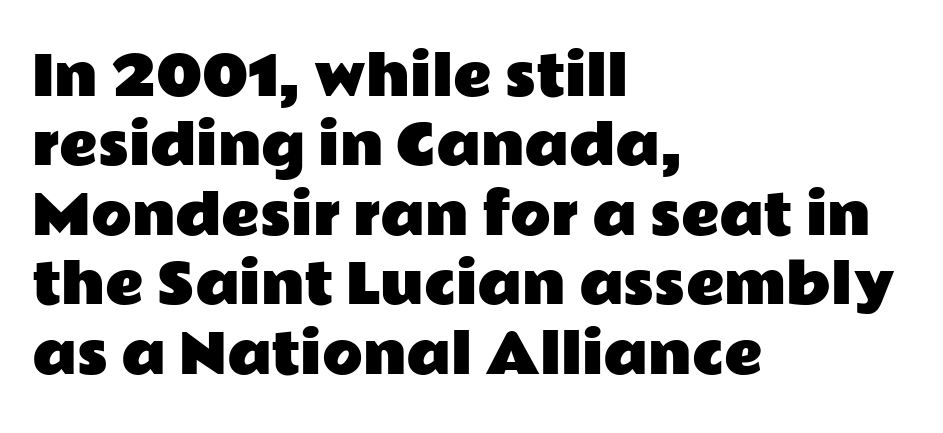
Classification — sans serif. Underline: absent. These lines keep a tight, regular rhythm from letter to letter. The passage shown stacks its lines at a standard gap. Think of a printed novel: that variable character pitch is what you see here.
